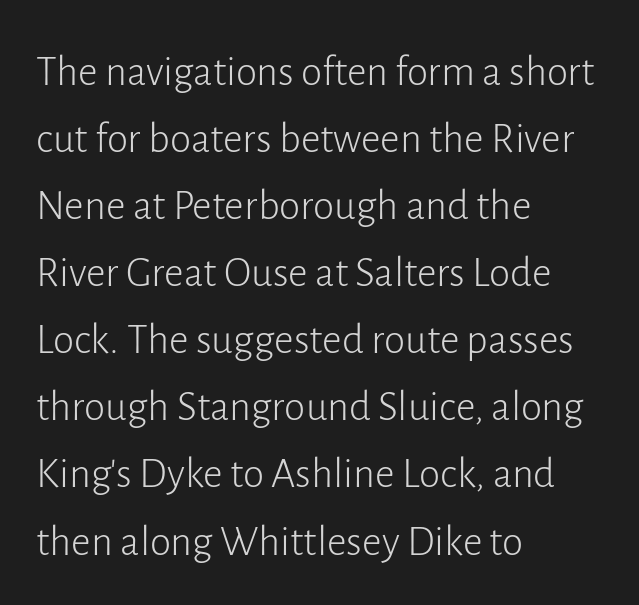
Q: Is the text bold? A: No.
Q: Is the text italic (slanted)? A: No, it is upright.
Q: Is the typeface a serif or a sans-serif typeface? A: Sans-serif.
Q: Is the text underlined? A: No.
Q: How is the paragraph aligned? A: Left-aligned.
Q: Is the spacing between letters normal or unusually wide? A: Normal.
Q: Is the spacing between lines tight, normal or loose? A: Normal.
Q: Width (condensed, normal, or wide)? A: Normal.
Q: Stroke contrast? A: Low.
Q: x-height? A: Medium.
Q: Monospaced? A: No.
